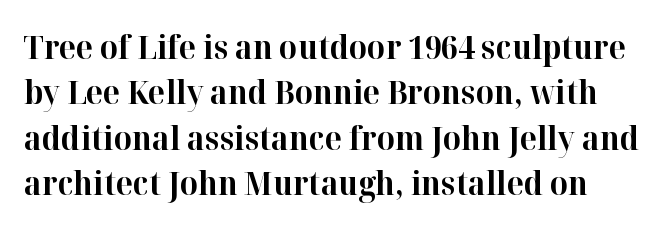
Q: Is the text bold? A: Yes.
Q: Is the text italic (slanted)? A: No, it is upright.
Q: Is the typeface a serif or a sans-serif typeface? A: Serif.
Q: Is the text underlined? A: No.
Q: Is the spacing between letters normal or unusually wide? A: Normal.
Q: Is the spacing between lines tight, normal or loose? A: Normal.
Q: Width (condensed, normal, or wide)? A: Normal.
Q: Stroke contrast? A: High.
Q: x-height? A: Medium.
Q: Monospaced? A: No.
